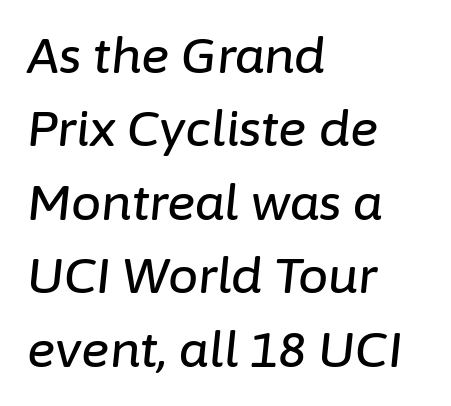
Between one letter and the next there's only the usual sliver of space. The words here are not underlined. Visually the block forms a straight wall on the left and a jagged coastline on the right. The lines sit at an ordinary, default distance from one another. Proportional: the letters do not fall into vertical columns.
